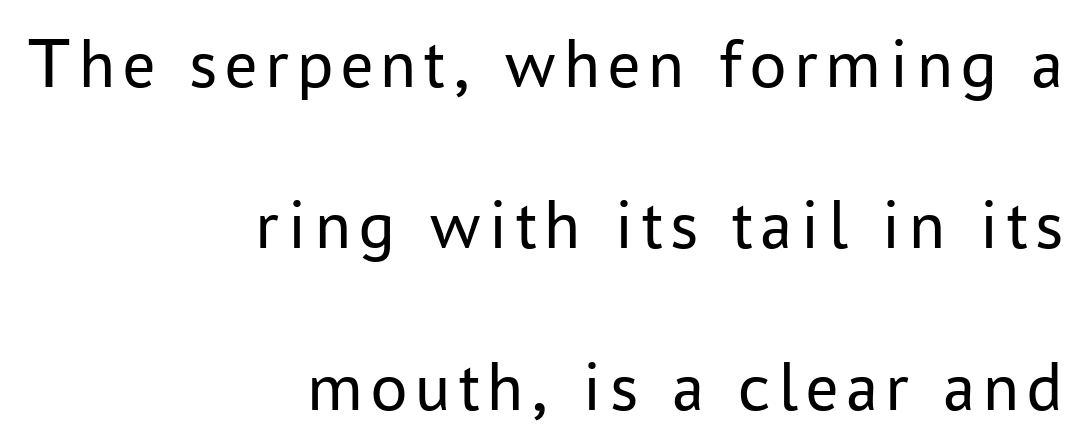
{"serif": "no", "italic": "no", "bold": "no", "weight": "regular", "width": "normal", "stroke_contrast": "low", "x_height": "medium", "monospaced": "no", "underline": "no", "align": "right", "line_spacing": "loose", "line_spacing_ratio": 2.24, "glyph_px": 72}
